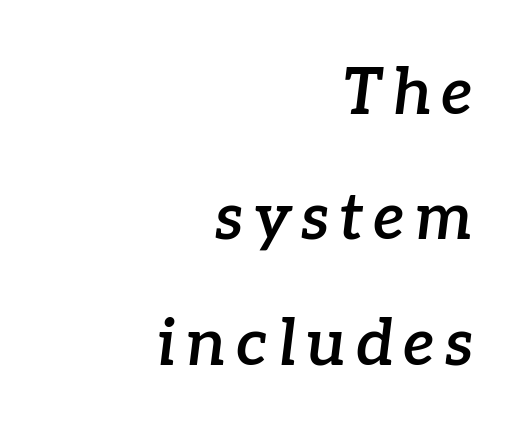
Q: Is the text bold? A: Semi-bold.
Q: Is the text italic (slanted)? A: Yes, it leans right by about 7 degrees.
Q: Is the typeface a serif or a sans-serif typeface? A: Serif.
Q: Is the text underlined? A: No.
Q: How is the paragraph aligned? A: Right-aligned.
Q: Is the spacing between lines tight, normal or loose? A: Loose.
Q: Width (condensed, normal, or wide)? A: Normal.
Q: Stroke contrast? A: Low.
Q: x-height? A: Medium.
Q: Monospaced? A: No.
